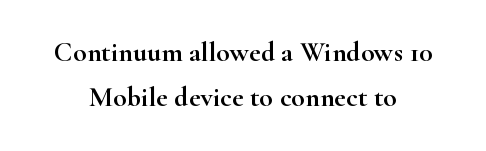
The image shows 28 px wide serif type, upright; set centered, normal line spacing (1.61x), normal letter spacing, not underlined; high stroke contrast and a small x-height.
